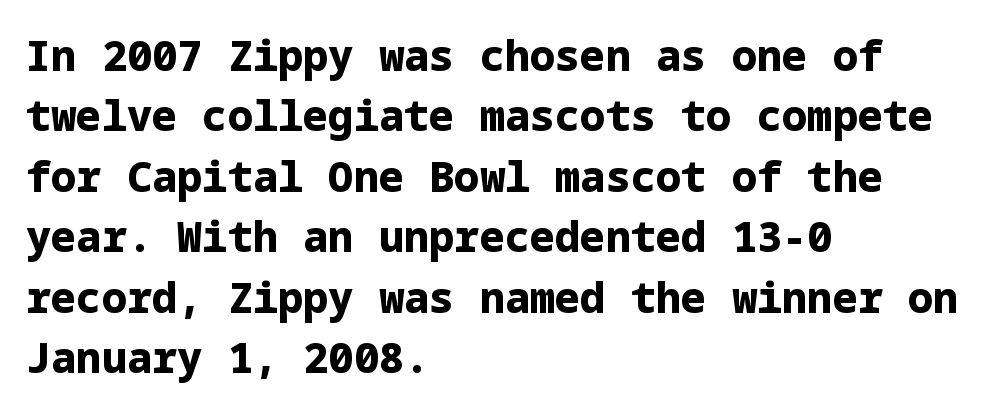
{"serif": "no", "italic": "no", "bold": "yes", "weight": "bold", "width": "normal", "stroke_contrast": "low", "x_height": "medium", "underline": "no", "align": "left", "line_spacing": "normal", "line_spacing_ratio": 1.44, "letter_spacing": "normal", "letter_spacing_em": 0.0, "glyph_px": 42}
